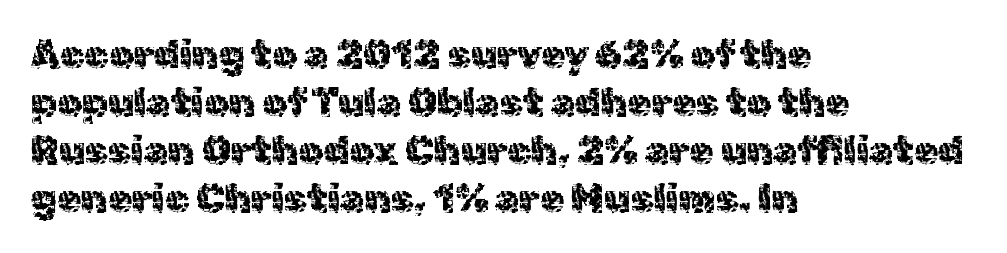
{"serif": "no", "italic": "no", "width": "normal", "x_height": "medium", "monospaced": "no", "underline": "no", "align": "left", "line_spacing_ratio": 1.23, "letter_spacing": "normal", "letter_spacing_em": 0.0, "glyph_px": 39}
